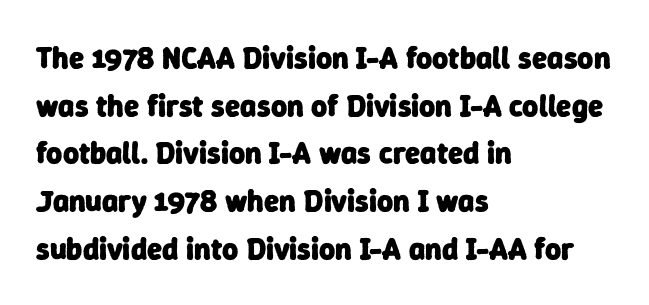
{"serif": "no", "bold": "yes", "weight": "heavy", "width": "normal", "stroke_contrast": "low", "x_height": "medium", "monospaced": "no", "underline": "no", "align": "left", "line_spacing": "normal", "line_spacing_ratio": 1.54, "letter_spacing": "normal", "letter_spacing_em": 0.0, "glyph_px": 31}
